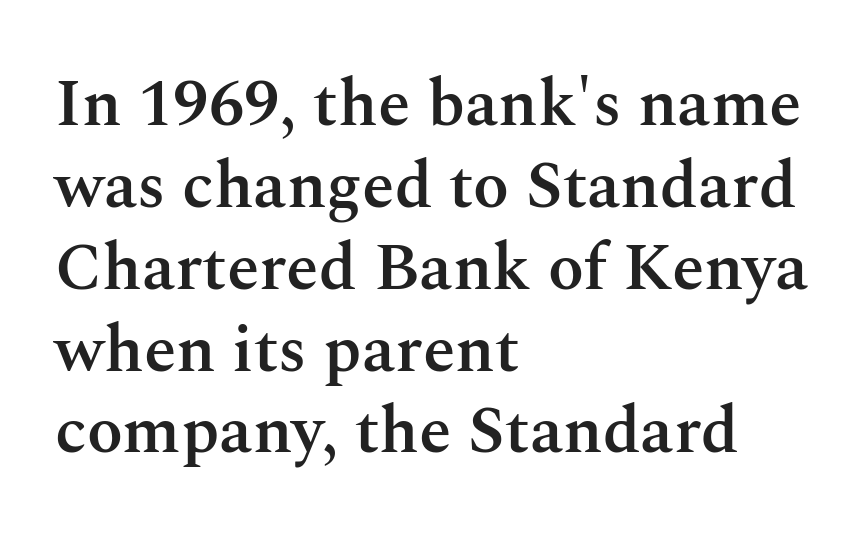
The image shows 66 px semibold serif type, upright; set left-aligned, line spacing 1.24x, normal letter spacing, not underlined; medium stroke contrast and a medium x-height.
